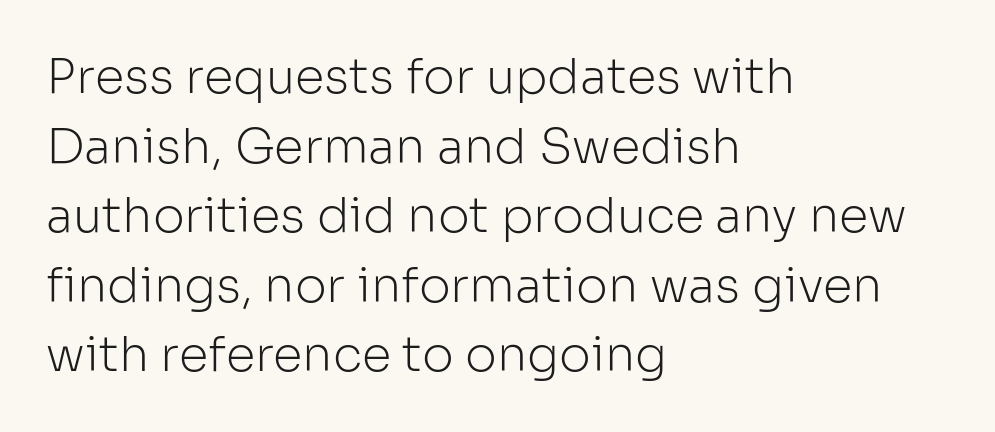
{"serif": "no", "italic": "no", "bold": "no", "weight": "light", "width": "normal", "stroke_contrast": "low", "x_height": "medium", "monospaced": "no", "underline": "no", "align": "left", "line_spacing": "normal", "line_spacing_ratio": 1.45, "letter_spacing": "normal", "letter_spacing_em": 0.0, "glyph_px": 48}
